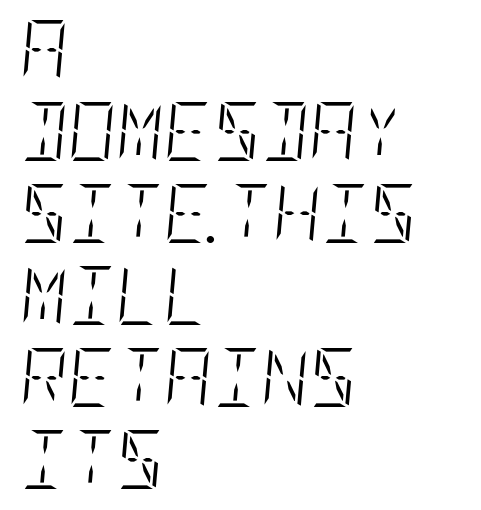
Every character sits at an angle, as italics do. Casual observation: everything's shoved over to the left. What stands out about the letter spacing? Nothing — it is the standard amount. Quick note: underline off.
